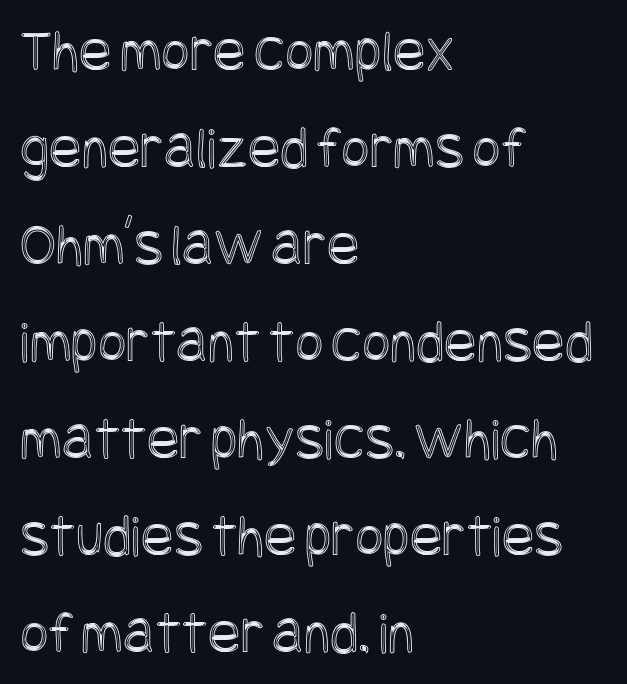
The image shows 61 px condensed type, upright; set left-aligned, normal line spacing (1.59x), normal letter spacing, not underlined; a large x-height.
